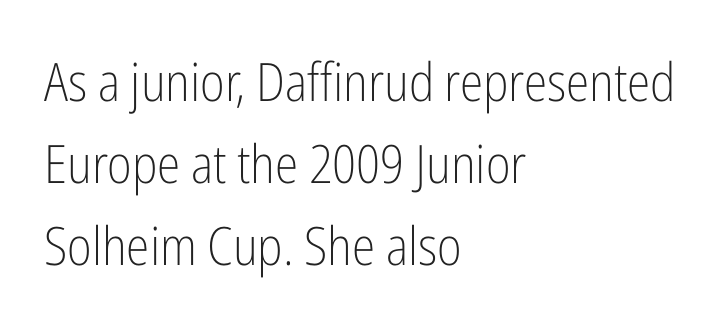
Style check: upright. The compositor pushed each line to the left boundary. Each letter keeps its own natural width here, so spacing adapts to shape. Font category for this specimen: sans-serif.
